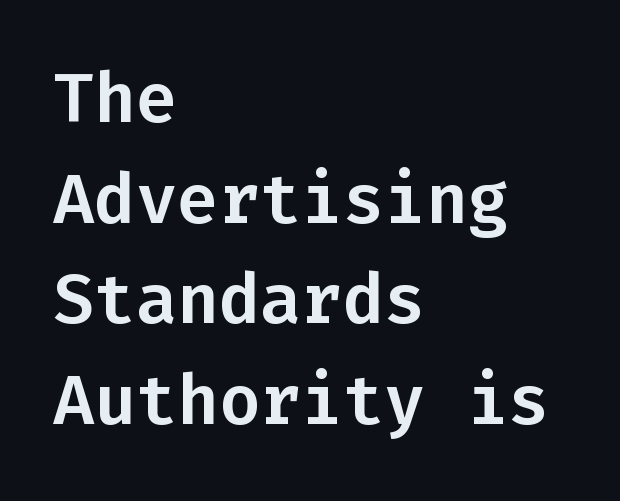
Fixed-width glyphs throughout — classic coding-font behaviour. Look at the tracking — it's just the regular setting, nothing added. Rendered with straight, roman letterforms. Nobody drew a line under any word here. Layout note: lines flush left.
